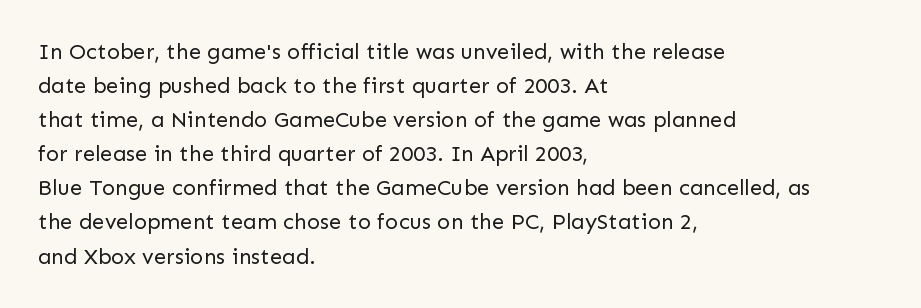
{"italic": "no", "bold": "no", "underline": "no", "align": "left", "line_spacing": "normal", "line_spacing_ratio": 1.55, "letter_spacing": "normal", "letter_spacing_em": 0.0, "glyph_px": 22}
